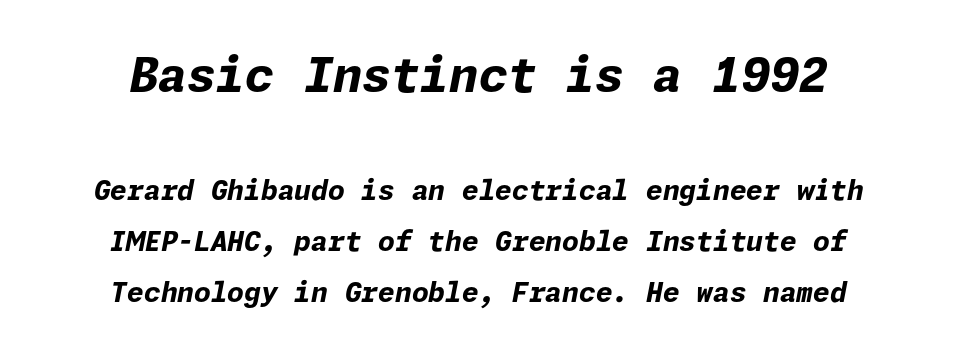
{"italic": "yes", "lean": "right", "slant_degrees": 11, "bold": "yes", "weight": "bold", "width": "normal", "stroke_contrast": "low", "x_height": "medium", "underline": "no", "line_spacing": "loose", "line_spacing_ratio": 1.9, "letter_spacing": "normal", "letter_spacing_em": 0.0, "larger_block": "first", "size_ratio": 1.74, "glyph_px": 47}
